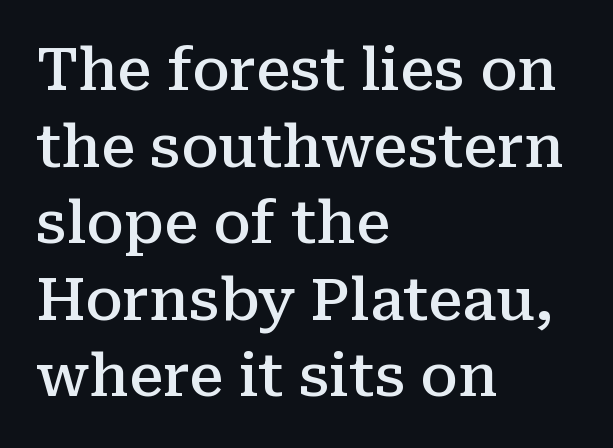
{"serif": "yes", "italic": "no", "bold": "semi", "weight": "semibold", "width": "normal", "stroke_contrast": "medium", "x_height": "medium", "monospaced": "no", "underline": "no", "align": "left", "line_spacing": "normal", "line_spacing_ratio": 1.32, "letter_spacing": "normal", "letter_spacing_em": 0.0, "glyph_px": 58}
